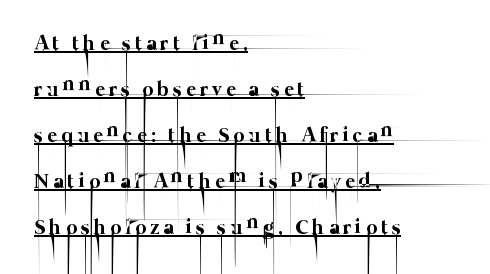
No extra ink here — the face is not bold. If you measured baseline to baseline, you'd find a long distance. The specimen includes a rule beneath the text block's lines. Display-style spreading of the glyphs; the letterfit is very open. A student would call this left alignment; a typographer would say flush left, rag right.
